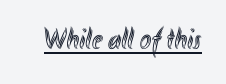
Q: Is the text italic (slanted)? A: Yes.
Q: Is the text underlined? A: Yes.
Q: Is the spacing between letters normal or unusually wide? A: Normal.
Q: Width (condensed, normal, or wide)? A: Condensed.
Q: x-height? A: Small.
Q: Monospaced? A: No.
